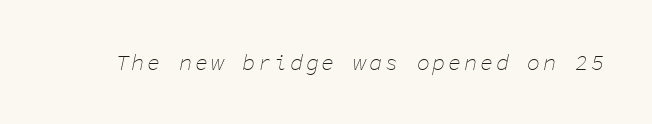
Bare-footed words on every line. This reads as an unemphasized weight, regular at the heaviest. Italic: yes, the glyphs are oblique.
